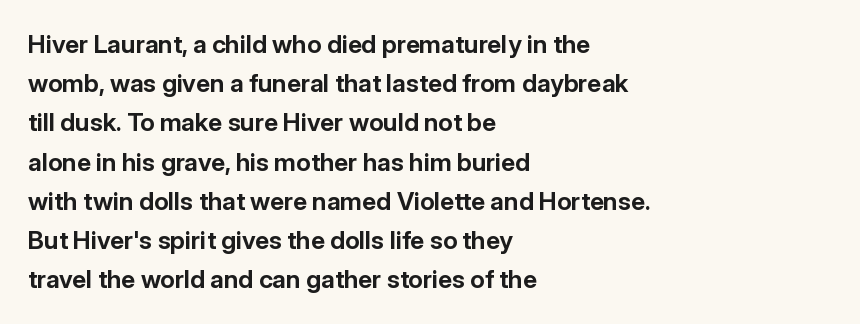
{"italic": "no", "bold": "yes", "underline": "no", "align": "left", "line_spacing": "normal", "line_spacing_ratio": 1.57, "letter_spacing": "normal", "letter_spacing_em": 0.0, "glyph_px": 25}
